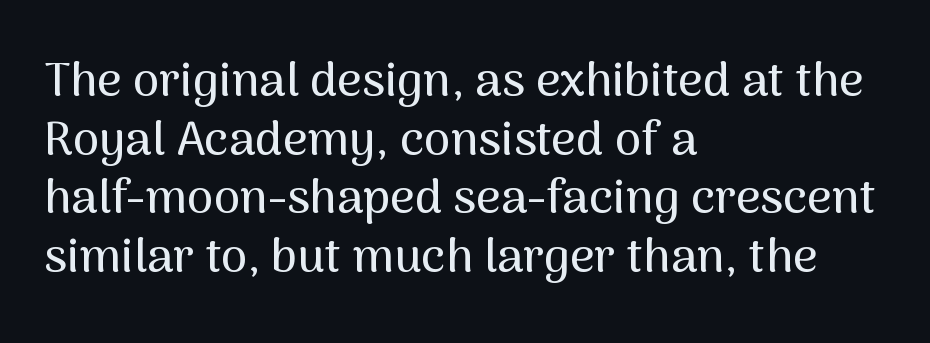
The image shows 48 px sans-serif type, upright; set left-aligned, line spacing 1.22x, normal letter spacing, not underlined; medium stroke contrast and a medium x-height.
